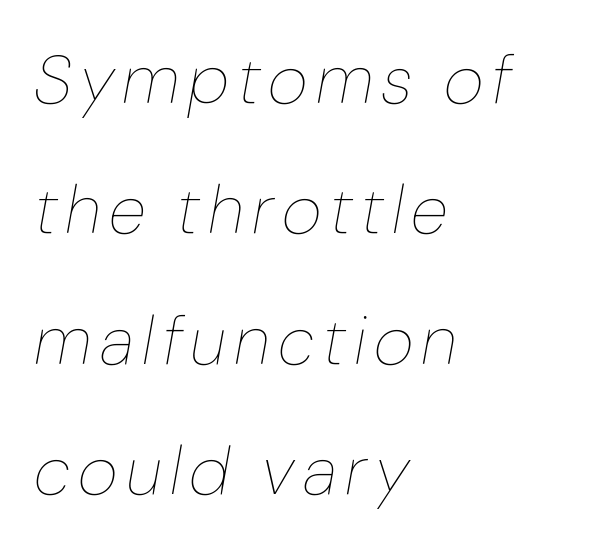
Q: Is the text bold? A: No.
Q: Is the text italic (slanted)? A: Yes, it leans right by about 10 degrees.
Q: Is the text underlined? A: No.
Q: How is the paragraph aligned? A: Left-aligned.
Q: Width (condensed, normal, or wide)? A: Normal.
Q: Stroke contrast? A: Low.
Q: x-height? A: Medium.
Q: Monospaced? A: No.
